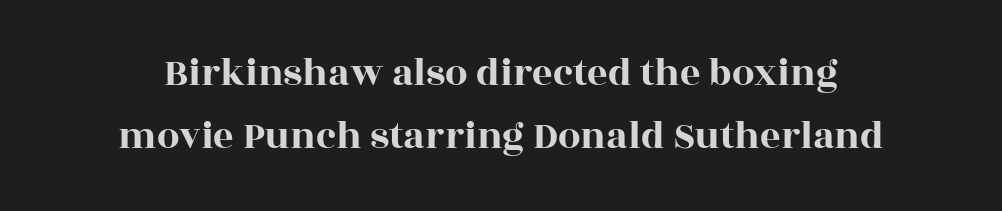
The image shows 40 px wide serif type, upright; set centered, normal line spacing (1.58x), normal letter spacing, not underlined; a large x-height.
